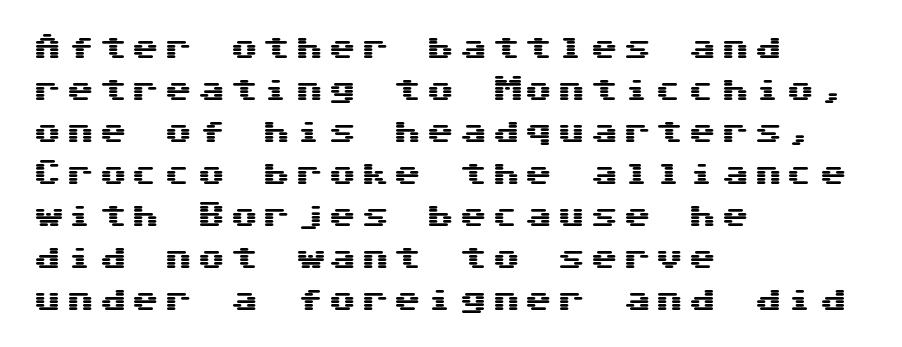
{"serif": "no", "italic": "no", "width": "wide", "stroke_contrast": "medium", "x_height": "medium", "underline": "no", "align": "left", "line_spacing": "normal", "line_spacing_ratio": 1.5, "glyph_px": 28}
